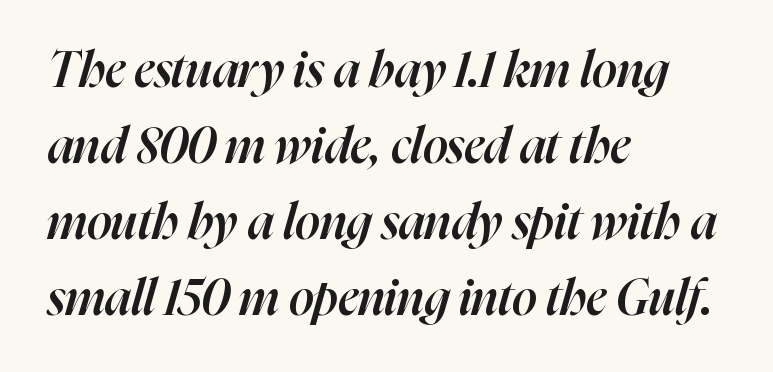
Q: Is the text bold? A: Semi-bold.
Q: Is the text italic (slanted)? A: Yes, it leans right by about 16 degrees.
Q: Is the text underlined? A: No.
Q: How is the paragraph aligned? A: Left-aligned.
Q: Is the spacing between letters normal or unusually wide? A: Normal.
Q: Is the spacing between lines tight, normal or loose? A: Normal.
Q: Width (condensed, normal, or wide)? A: Normal.
Q: Stroke contrast? A: High.
Q: x-height? A: Medium.
Q: Monospaced? A: No.
